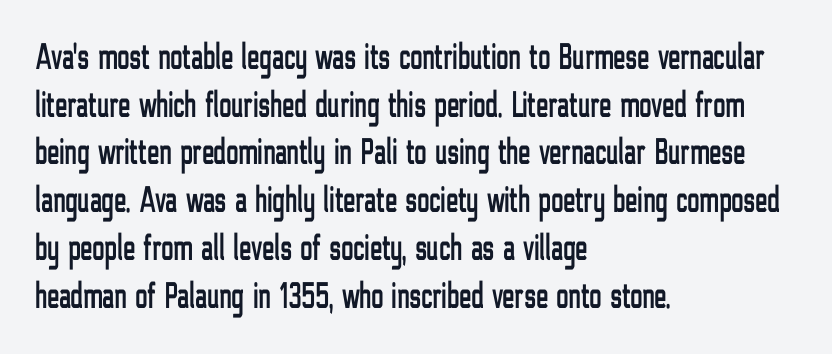
Q: Is the text italic (slanted)? A: No, it is upright.
Q: Is the typeface a serif or a sans-serif typeface? A: Sans-serif.
Q: Is the text underlined? A: No.
Q: How is the paragraph aligned? A: Left-aligned.
Q: Is the spacing between letters normal or unusually wide? A: Normal.
Q: Is the spacing between lines tight, normal or loose? A: Normal.
Q: Width (condensed, normal, or wide)? A: Condensed.
Q: Stroke contrast? A: Low.
Q: x-height? A: Medium.
Q: Monospaced? A: No.
